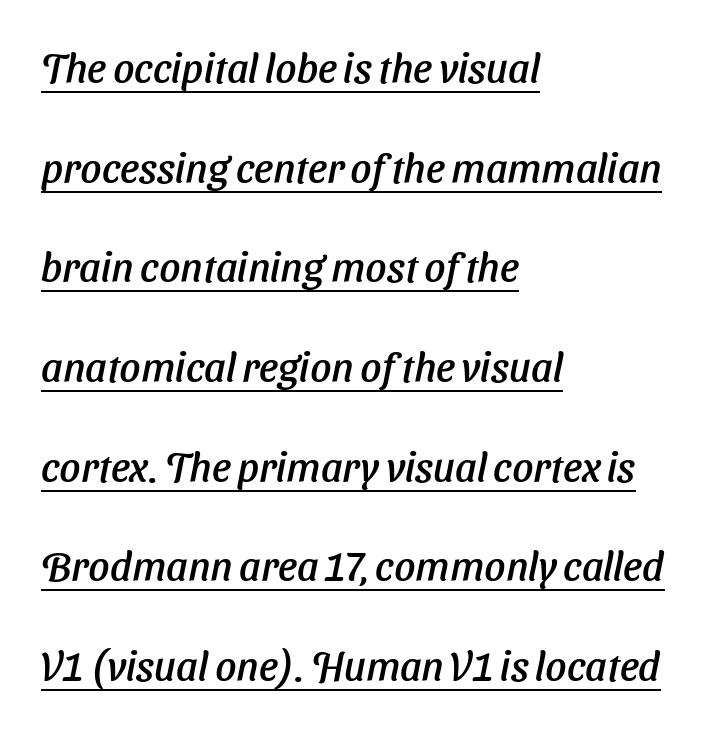
{"width": "normal", "stroke_contrast": "low", "x_height": "medium", "monospaced": "no", "underline": "yes", "align": "left", "line_spacing": "loose", "line_spacing_ratio": 2.43, "letter_spacing": "normal", "letter_spacing_em": 0.0, "glyph_px": 41}
